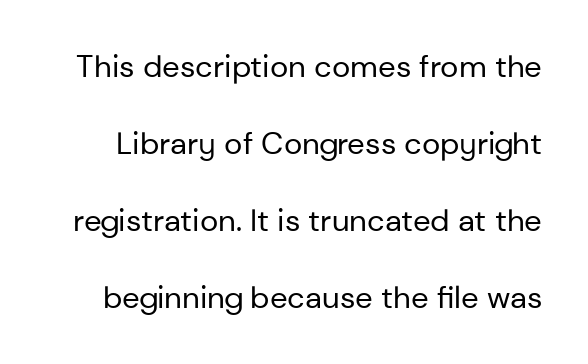
The rendering keeps characters at their native spacing. The typesetting does not lean heavy: it is not bold. These lines were composed using upright roman letters. Horizontal bands of white between lines are thick stripes. Unlike a traditional serif, this face leaves its strokes unadorned.
